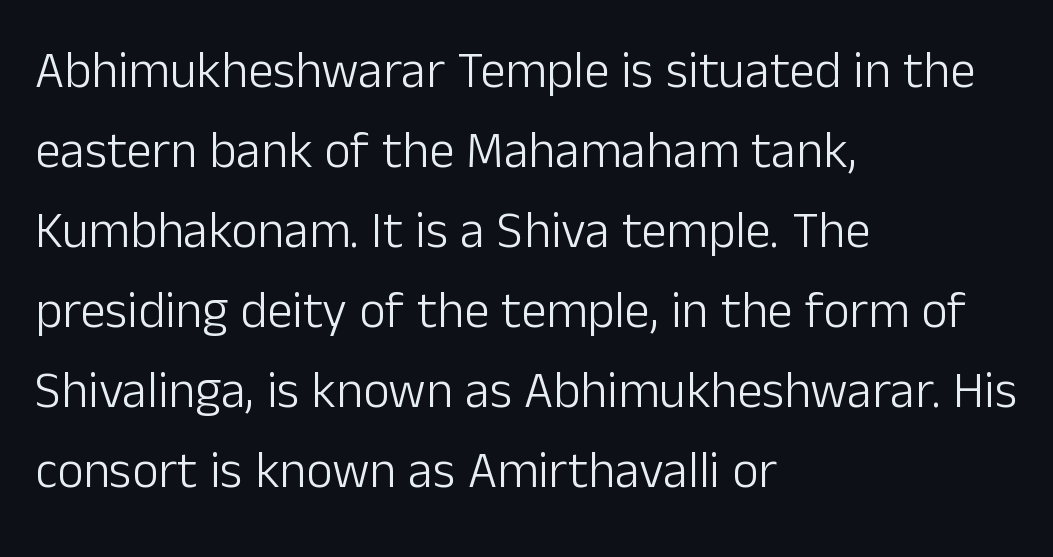
The image shows 51 px light sans-serif type, upright; set left-aligned, normal line spacing (1.57x), normal letter spacing, not underlined; low stroke contrast and a medium x-height.
